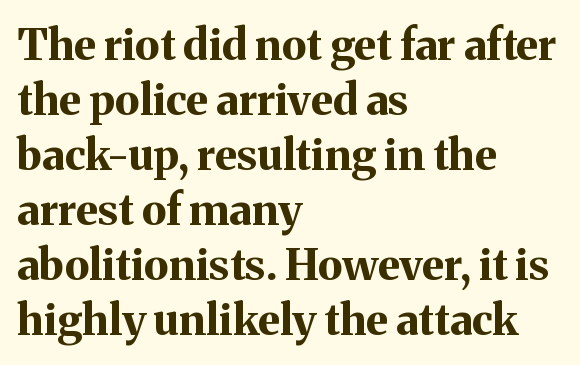
The image shows 43 px bold serif type, upright; set left-aligned, normal line spacing (1.28x), normal letter spacing, not underlined; medium stroke contrast and a medium x-height.
